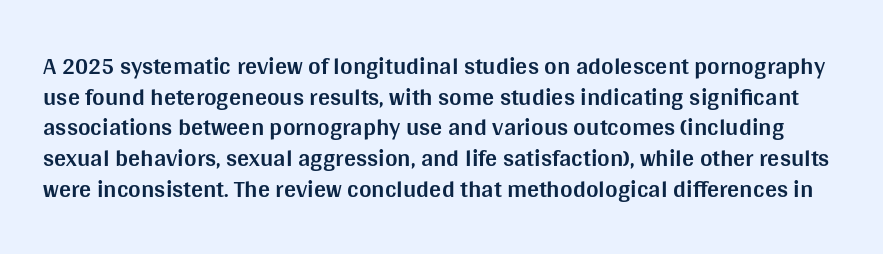
Q: Is the text bold? A: Yes.
Q: Is the text italic (slanted)? A: No, it is upright.
Q: Is the text underlined? A: No.
Q: Is the spacing between letters normal or unusually wide? A: Normal.
Q: Is the spacing between lines tight, normal or loose? A: Normal.
